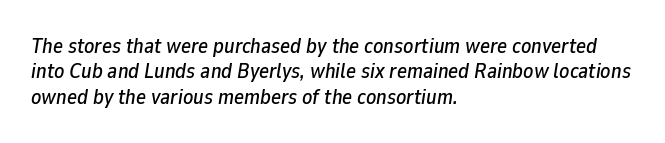
Casual observation: everything's shoved over to the left. In terms of posture, this sample is oblique. Glyph-to-glyph distance matches everyday printed text. Words float on clear page, feet unadorned.
